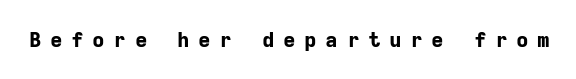
The image shows 21 px bold type, upright; set unusually wide letter spacing (+0.41 em), not underlined.
